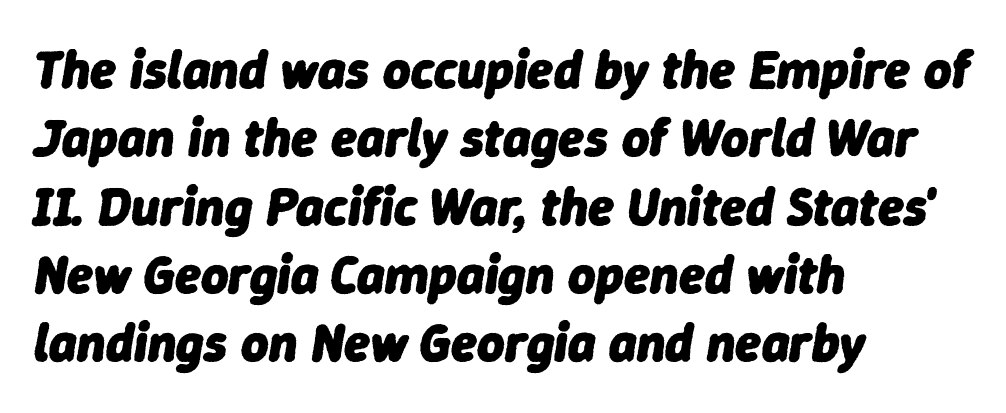
The image shows 53 px heavy type, italic (leaning right); set left-aligned, normal line spacing (1.29x), normal letter spacing, not underlined; low stroke contrast and a medium x-height.
